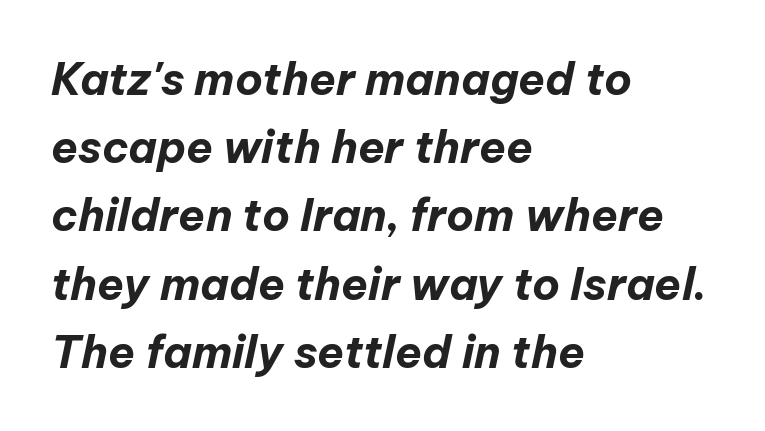
{"italic": "yes", "lean": "right", "slant_degrees": 12, "bold": "yes", "weight": "bold", "width": "normal", "stroke_contrast": "low", "x_height": "medium", "monospaced": "no", "underline": "no", "align": "left", "line_spacing": "normal", "line_spacing_ratio": 1.55, "letter_spacing": "normal", "letter_spacing_em": 0.0, "glyph_px": 44}
